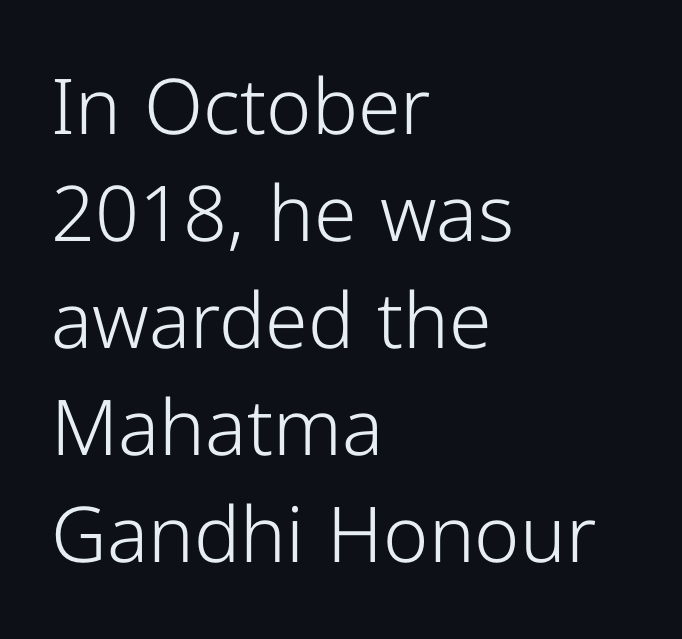
The image shows 77 px light sans-serif type, upright; set left-aligned, normal line spacing (1.39x), normal letter spacing, not underlined; low stroke contrast and a medium x-height.
